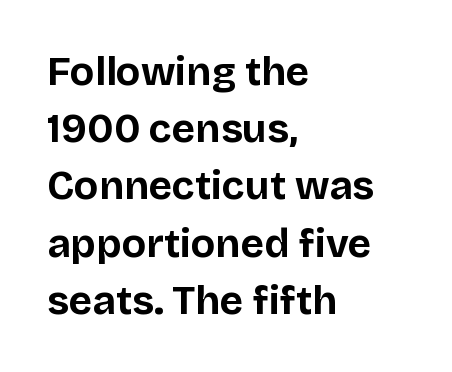
The rendering uses natural spacing where letterforms have individual widths. Its strokes are broad and dark, the hallmark of bold type. The lines sit at an ordinary, default distance from one another. Nope, not italic — everything's standing straight.
